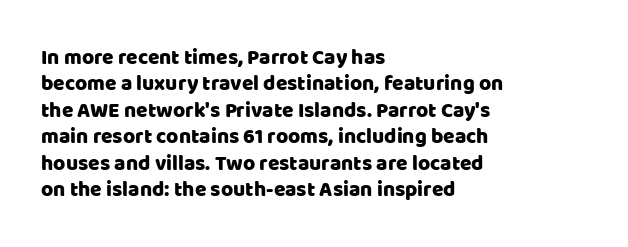
Is there much room between lines? A standard amount, neither cramped nor airy. The line texture is even and compact thanks to regular tracking. In terms of posture, this sample is upright. The paragraph has a hard left edge and a soft right edge. The strip under each line holds only bare page.
